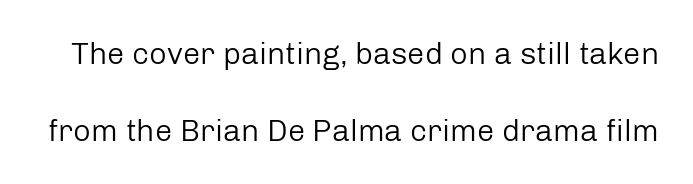
{"serif": "no", "italic": "no", "bold": "no", "weight": "regular", "width": "normal", "stroke_contrast": "low", "x_height": "medium", "monospaced": "no", "underline": "no", "line_spacing": "loose", "line_spacing_ratio": 2.5, "letter_spacing": "normal", "letter_spacing_em": 0.0, "glyph_px": 31}
